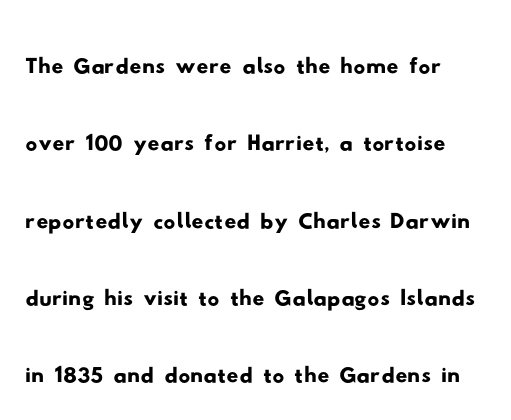
{"serif": "no", "width": "wide", "stroke_contrast": "low", "x_height": "small", "monospaced": "no", "underline": "no", "line_spacing": "normal", "line_spacing_ratio": 1.31, "letter_spacing": "normal", "letter_spacing_em": 0.0, "glyph_px": 59}
